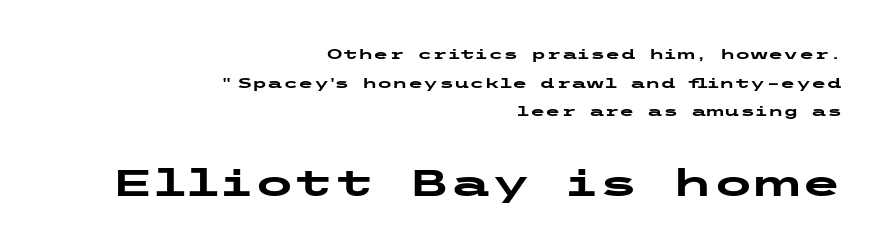
The image shows 37 px heavy, wide sans-serif type, upright; set right-aligned, loose line spacing (2.05x), normal letter spacing, not underlined; the second (bottom) block is 2.64x larger; low stroke contrast and a medium x-height.
